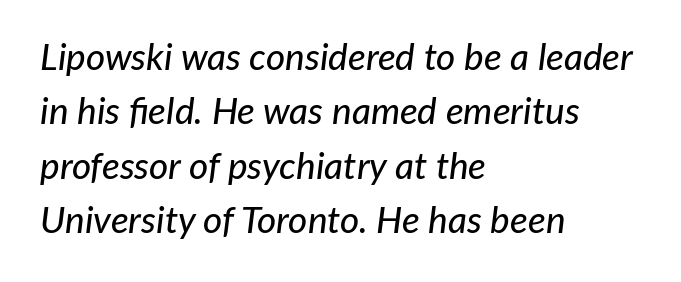
The image shows 37 px text type, italic (leaning right); set left-aligned, normal line spacing (1.47x), normal letter spacing, not underlined; low stroke contrast and a medium x-height.
